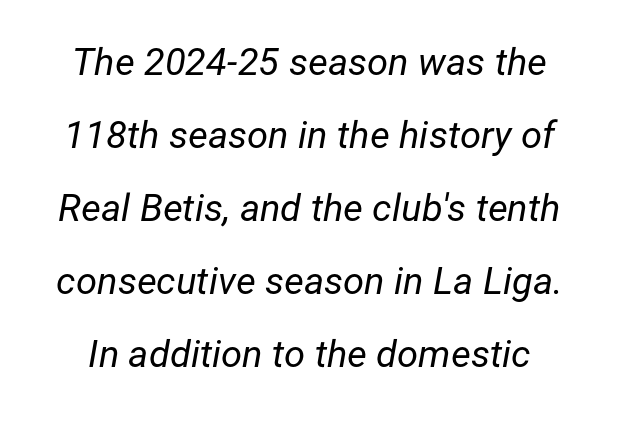
The image shows 38 px regular-weight type, italic (leaning right); set loose line spacing (1.92x), normal letter spacing, not underlined; low stroke contrast and a medium x-height.
